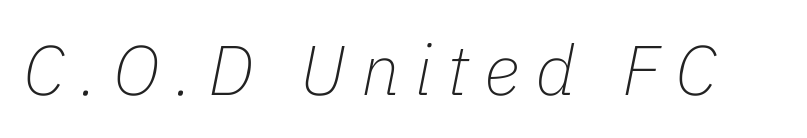
The image shows 70 px thin type, italic (leaning right); set unusually wide letter spacing (+0.22 em), not underlined; low stroke contrast and a medium x-height.
